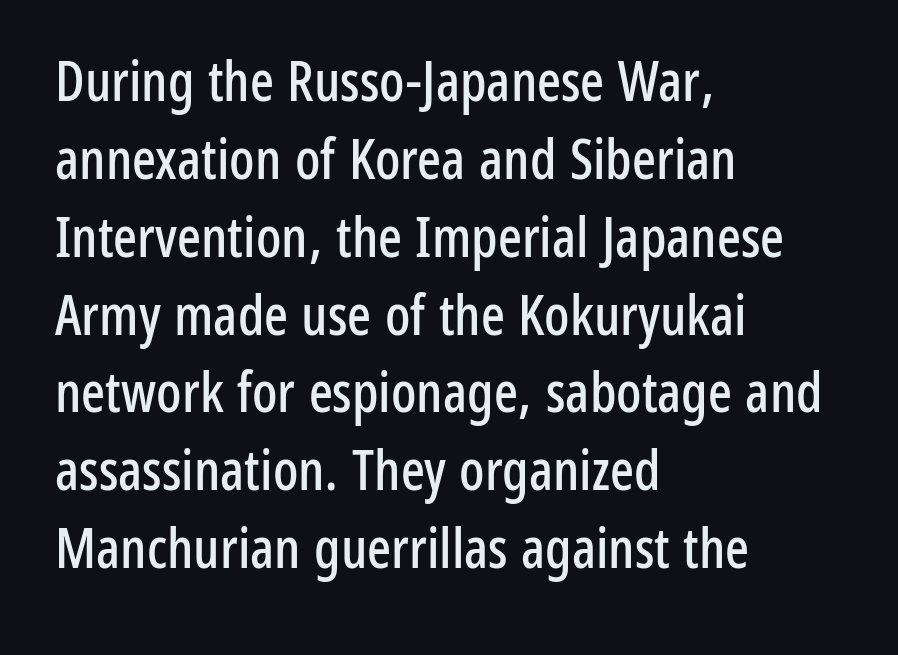
{"serif": "no", "italic": "no", "width": "condensed", "stroke_contrast": "low", "x_height": "medium", "monospaced": "no", "underline": "no", "align": "left", "line_spacing": "normal", "line_spacing_ratio": 1.39, "letter_spacing": "normal", "letter_spacing_em": 0.0, "glyph_px": 56}
